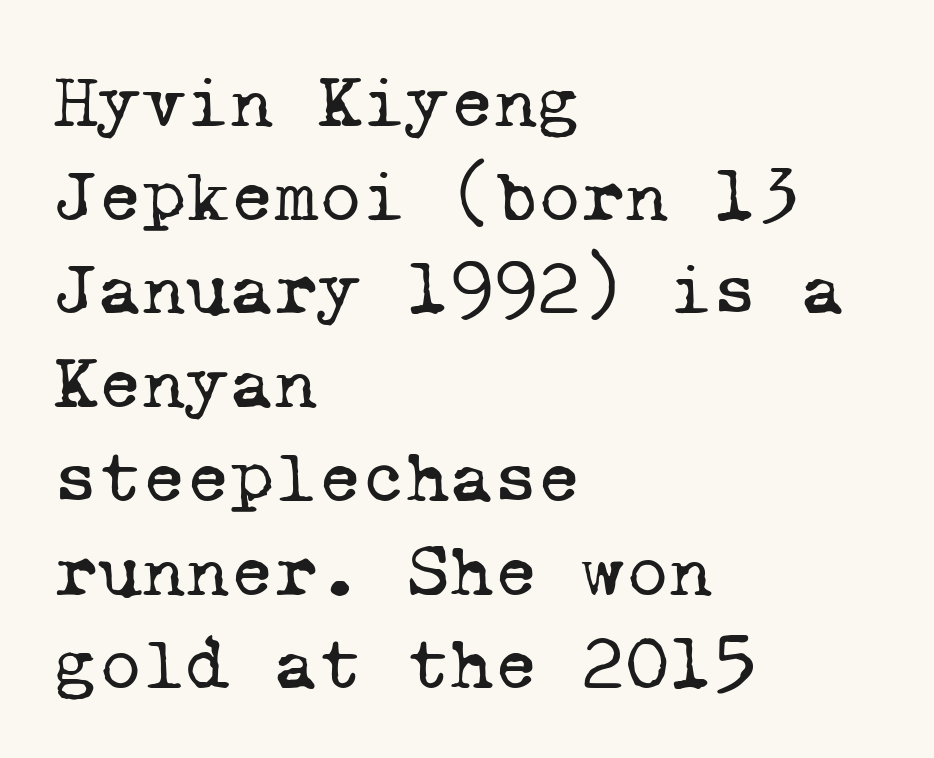
Q: Is the text bold? A: No.
Q: Is the typeface a serif or a sans-serif typeface? A: Serif.
Q: Is the text underlined? A: No.
Q: How is the paragraph aligned? A: Left-aligned.
Q: Is the spacing between letters normal or unusually wide? A: Normal.
Q: Is the spacing between lines tight, normal or loose? A: Normal.
Q: Width (condensed, normal, or wide)? A: Normal.
Q: Stroke contrast? A: Low.
Q: x-height? A: Medium.
Q: Monospaced? A: Yes.
